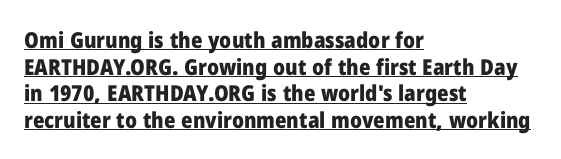
{"italic": "no", "bold": "yes", "underline": "yes", "align": "left", "line_spacing_ratio": 1.21, "letter_spacing": "normal", "letter_spacing_em": 0.0, "glyph_px": 22}
